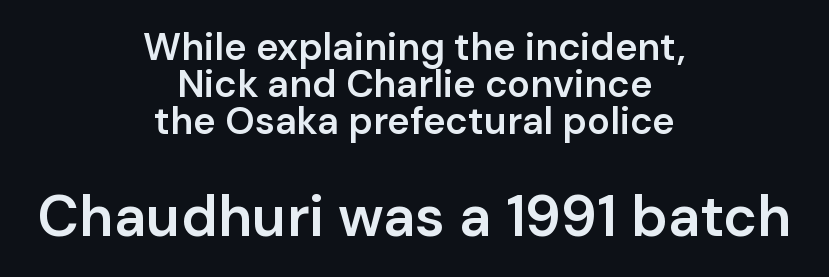
If you folded the block vertically in half, each line would mirror itself in length. You can tell from the bare stems that sans-serif type was used. Two sizes are in play, and the larger belongs to the second block. The letters stand straight up with perfectly vertical stems. This sample uses plain, unmodified letter spacing. The face used here is a semibold: visibly heavier than regular, lighter than bold.
